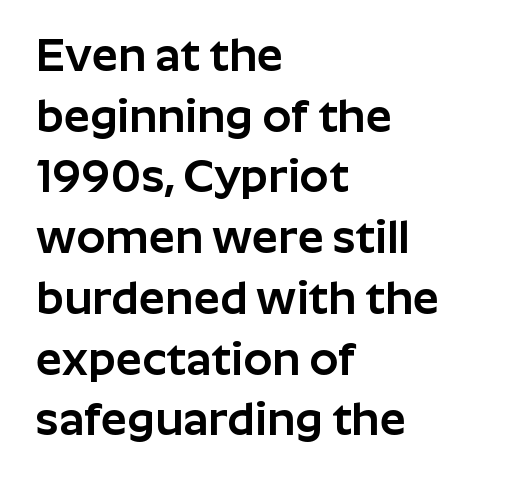
Q: Is the text italic (slanted)? A: No, it is upright.
Q: Is the typeface a serif or a sans-serif typeface? A: Sans-serif.
Q: Is the text underlined? A: No.
Q: How is the paragraph aligned? A: Left-aligned.
Q: Is the spacing between letters normal or unusually wide? A: Normal.
Q: Is the spacing between lines tight, normal or loose? A: Normal.
Q: Width (condensed, normal, or wide)? A: Normal.
Q: Stroke contrast? A: Low.
Q: x-height? A: Medium.
Q: Monospaced? A: No.
